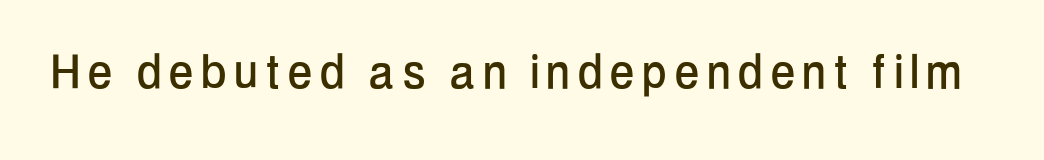
{"serif": "no", "italic": "no", "width": "condensed", "stroke_contrast": "low", "x_height": "medium", "monospaced": "no", "underline": "no", "glyph_px": 57}
